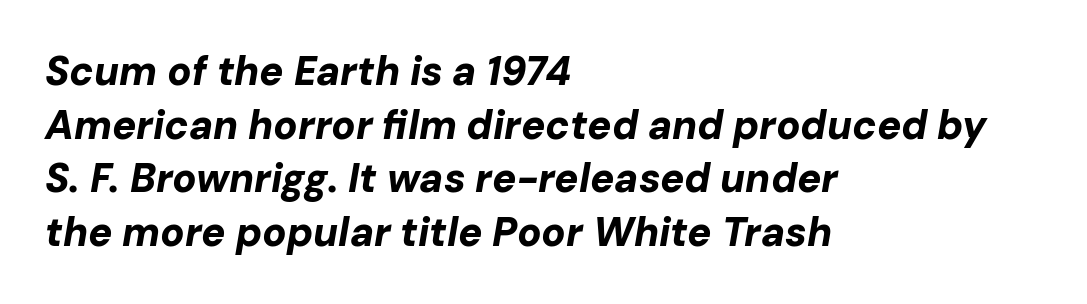
The image shows 40 px bold type, italic (leaning right); set left-aligned, normal line spacing (1.34x), normal letter spacing, not underlined; low stroke contrast and a medium x-height.
